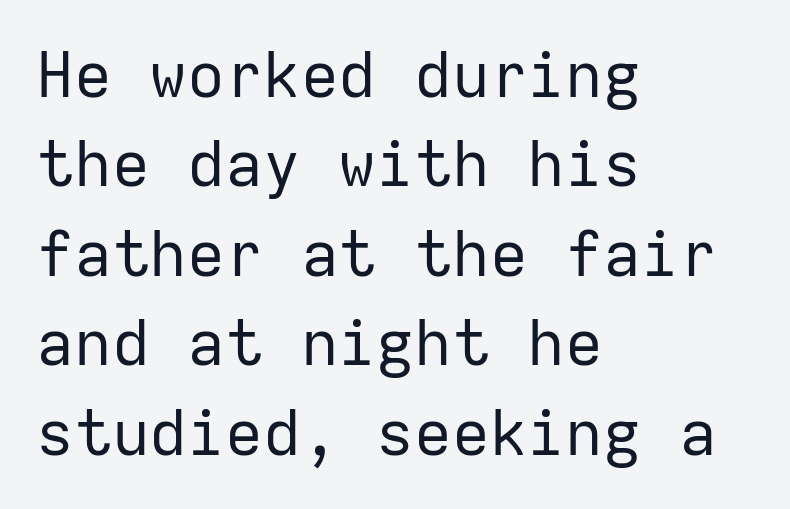
The image shows 63 px regular-weight sans-serif type, upright, monospaced; set left-aligned, normal line spacing (1.42x), normal letter spacing, not underlined; low stroke contrast and a medium x-height.
